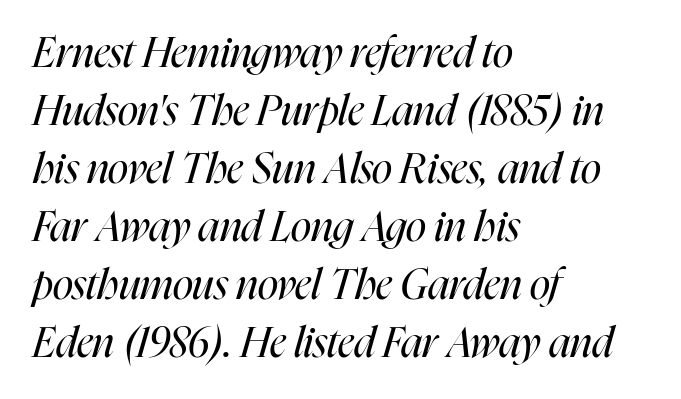
{"italic": "yes", "lean": "right", "slant_degrees": 16, "bold": "no", "weight": "regular", "width": "condensed", "stroke_contrast": "high", "x_height": "medium", "monospaced": "no", "underline": "no", "align": "left", "line_spacing": "normal", "line_spacing_ratio": 1.38, "letter_spacing": "normal", "letter_spacing_em": 0.0, "glyph_px": 42}
